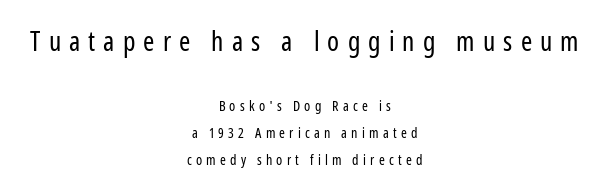
The image shows 27 px text type, upright; set centered, loose line spacing (1.93x), unusually wide letter spacing (+0.3 em), not underlined; the first (top) block is 1.93x larger.
